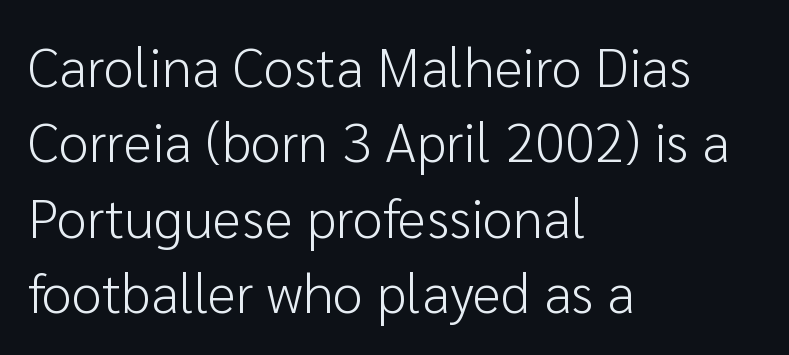
{"serif": "no", "italic": "no", "bold": "no", "weight": "light", "width": "normal", "stroke_contrast": "low", "x_height": "medium", "monospaced": "no", "underline": "no", "align": "left", "line_spacing": "normal", "line_spacing_ratio": 1.37, "letter_spacing": "normal", "letter_spacing_em": 0.0, "glyph_px": 55}
